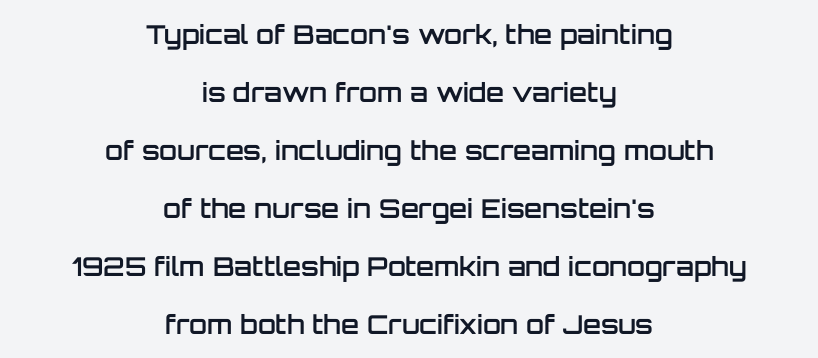
{"italic": "no", "bold": "semi", "underline": "no", "align": "center", "line_spacing": "loose", "line_spacing_ratio": 2.23, "letter_spacing": "normal", "letter_spacing_em": 0.0, "glyph_px": 26}
